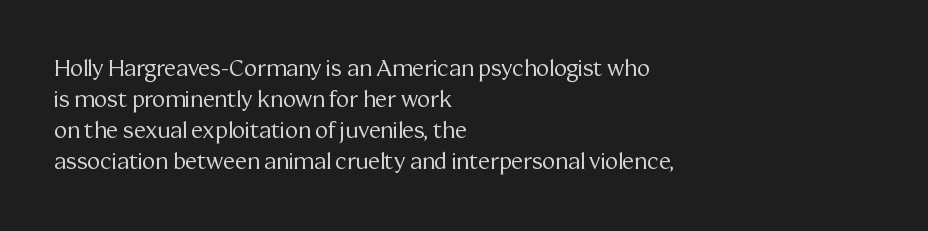
Q: Is the text bold? A: No.
Q: Is the text italic (slanted)? A: No, it is upright.
Q: Is the text underlined? A: No.
Q: How is the paragraph aligned? A: Left-aligned.
Q: Is the spacing between letters normal or unusually wide? A: Normal.
Q: Is the spacing between lines tight, normal or loose? A: Normal.
